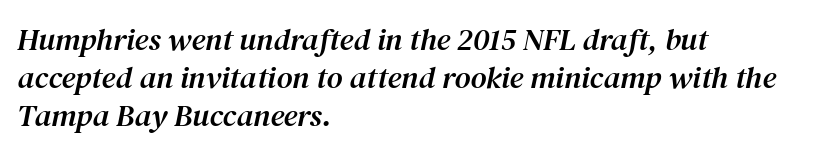
Q: Is the text italic (slanted)? A: Yes, it leans right by about 12 degrees.
Q: Is the typeface a serif or a sans-serif typeface? A: Serif.
Q: Is the text underlined? A: No.
Q: How is the paragraph aligned? A: Left-aligned.
Q: Is the spacing between letters normal or unusually wide? A: Normal.
Q: Width (condensed, normal, or wide)? A: Normal.
Q: Stroke contrast? A: Medium.
Q: x-height? A: Medium.
Q: Monospaced? A: No.
